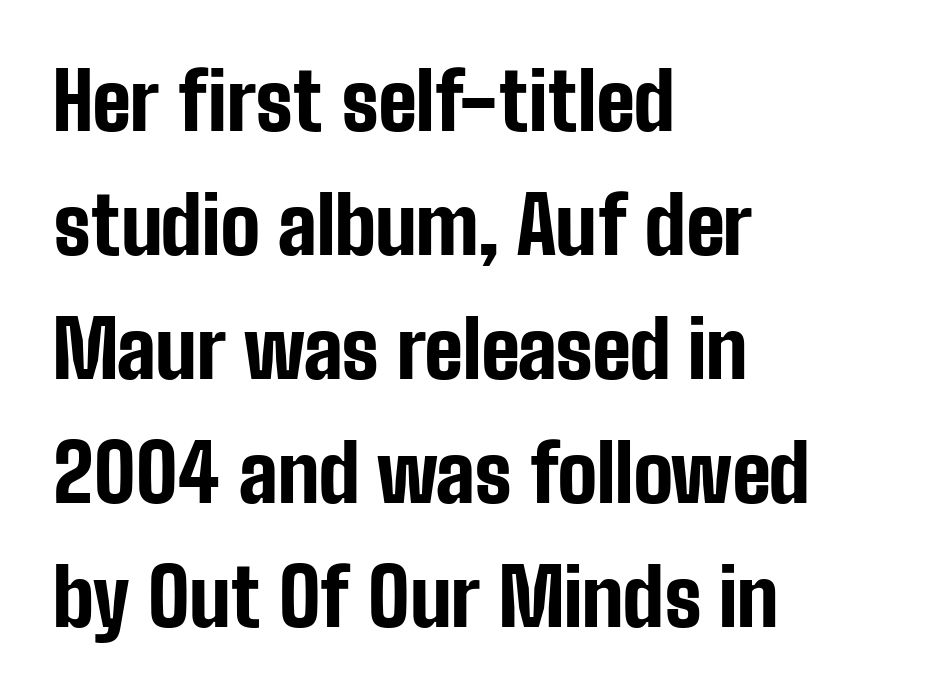
{"serif": "no", "italic": "no", "bold": "yes", "weight": "bold", "width": "condensed", "stroke_contrast": "low", "x_height": "medium", "monospaced": "no", "underline": "no", "align": "left", "line_spacing": "normal", "line_spacing_ratio": 1.57, "letter_spacing": "normal", "letter_spacing_em": 0.0, "glyph_px": 79}
